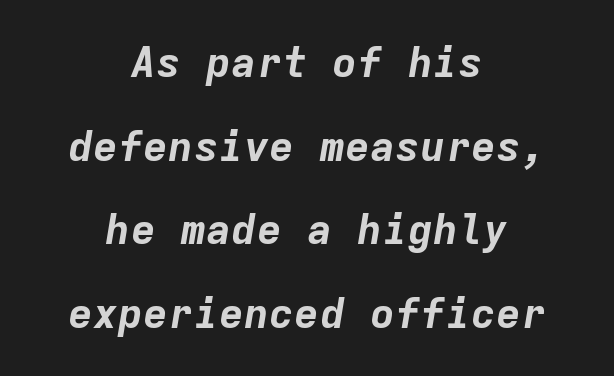
Q: Is the text bold? A: Yes.
Q: Is the text italic (slanted)? A: Yes, it leans right by about 9 degrees.
Q: Is the text underlined? A: No.
Q: How is the paragraph aligned? A: Centered.
Q: Is the spacing between letters normal or unusually wide? A: Normal.
Q: Is the spacing between lines tight, normal or loose? A: Loose.
Q: Width (condensed, normal, or wide)? A: Normal.
Q: Stroke contrast? A: Low.
Q: x-height? A: Medium.
Q: Monospaced? A: Yes.
